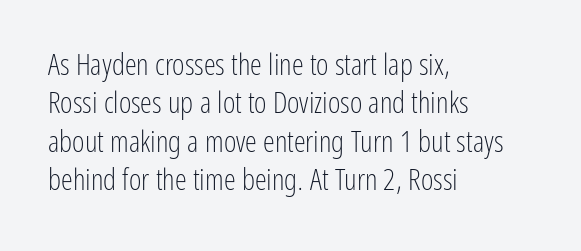
The letterforms sit shoulder to shoulder at normal distance. A normal amount of white space separates one row of letters from the next. Does the lettering tilt? It doesn't — this is upright. Font category for this specimen: sans-serif. This sample has the flowing, uneven cadence of proportional lettering. The ragged edge is on the right, which tells us the setting is flush left.
